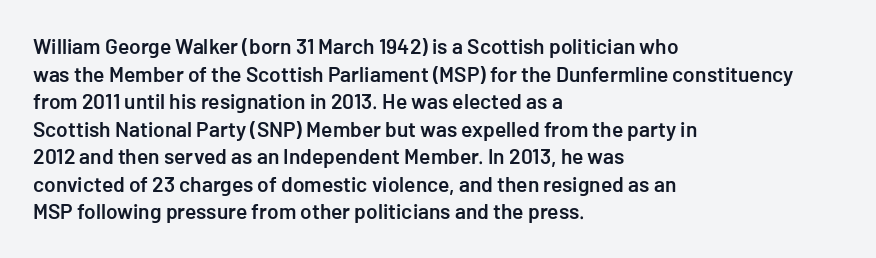
{"italic": "no", "bold": "semi", "underline": "no", "align": "left", "line_spacing": "normal", "line_spacing_ratio": 1.31, "letter_spacing": "normal", "letter_spacing_em": 0.0, "glyph_px": 21}
